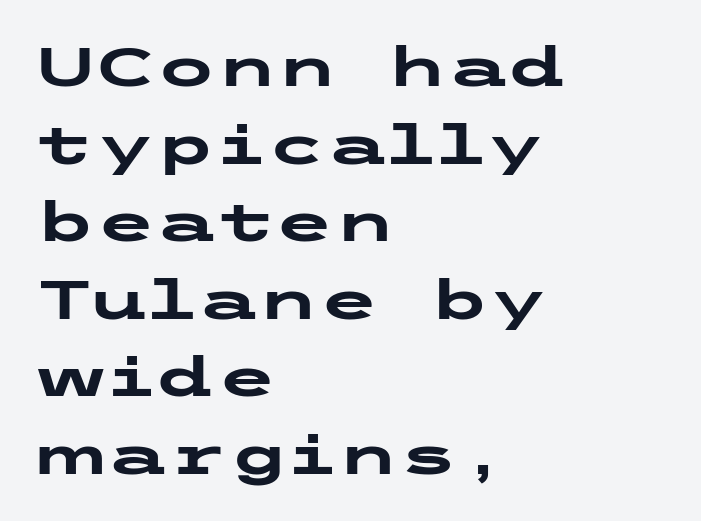
The image shows 55 px heavy, wide sans-serif type, upright; set left-aligned, normal line spacing (1.41x), normal letter spacing, not underlined; low stroke contrast and a medium x-height.
